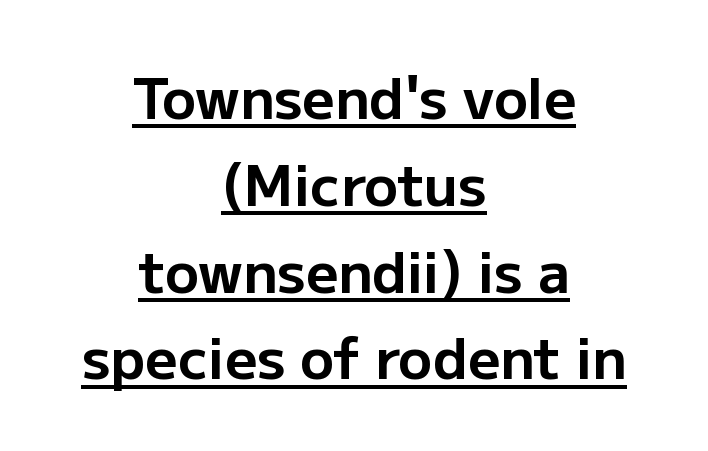
Q: Is the text bold? A: Yes.
Q: Is the text italic (slanted)? A: No, it is upright.
Q: Is the typeface a serif or a sans-serif typeface? A: Sans-serif.
Q: Is the text underlined? A: Yes.
Q: How is the paragraph aligned? A: Centered.
Q: Is the spacing between letters normal or unusually wide? A: Normal.
Q: Is the spacing between lines tight, normal or loose? A: Normal.
Q: Width (condensed, normal, or wide)? A: Normal.
Q: Stroke contrast? A: Low.
Q: x-height? A: Medium.
Q: Monospaced? A: No.
